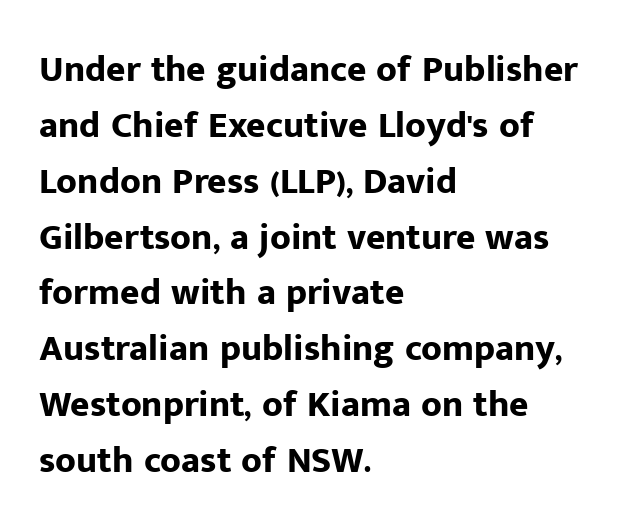
The image shows 37 px bold sans-serif type, upright; set left-aligned, normal line spacing (1.51x), normal letter spacing, not underlined; low stroke contrast and a medium x-height.
